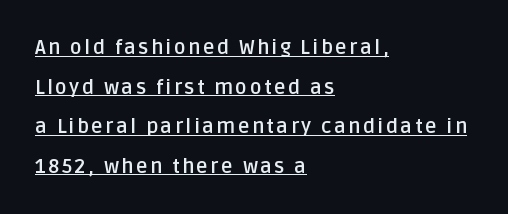
Decoration check: the copy is underlined. It's the straight-up-and-down kind of type. Students, this is bold: see how much ink each stroke carries. The lines in this sample share a left origin and differ only in where they stop.
